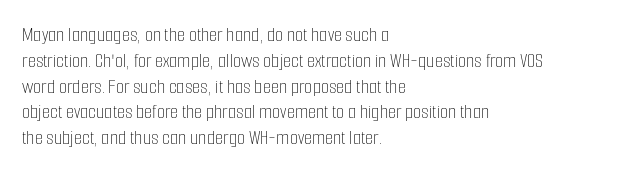
The image shows 21 px text type, upright; set left-aligned, line spacing 1.23x, normal letter spacing, not underlined.
